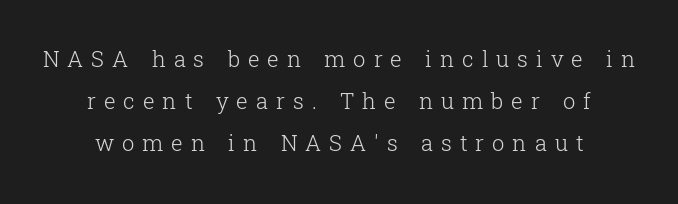
Q: Is the text bold? A: No.
Q: Is the text italic (slanted)? A: No, it is upright.
Q: Is the text underlined? A: No.
Q: How is the paragraph aligned? A: Centered.
Q: Is the spacing between letters normal or unusually wide? A: Unusually wide.
Q: Is the spacing between lines tight, normal or loose? A: Loose.
